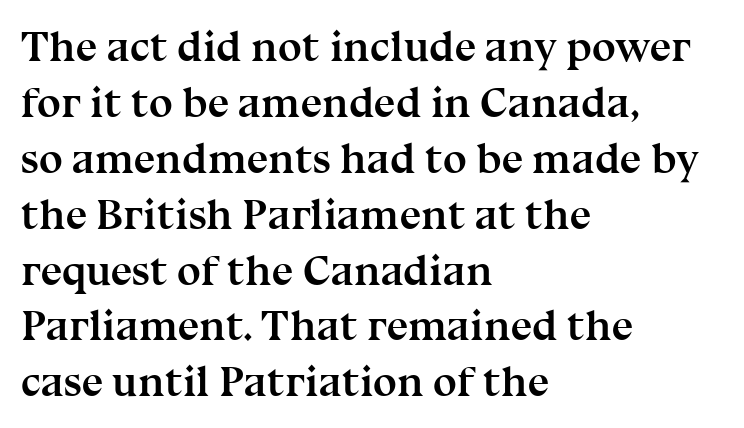
The image shows 43 px semibold serif type, upright; set left-aligned, normal line spacing (1.3x), normal letter spacing, not underlined; medium stroke contrast and a medium x-height.
